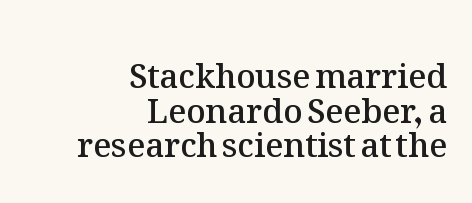
The image shows 33 px semibold type, upright; set right-aligned, tight line spacing (1.05x), normal letter spacing, not underlined; medium stroke contrast and a medium x-height.
